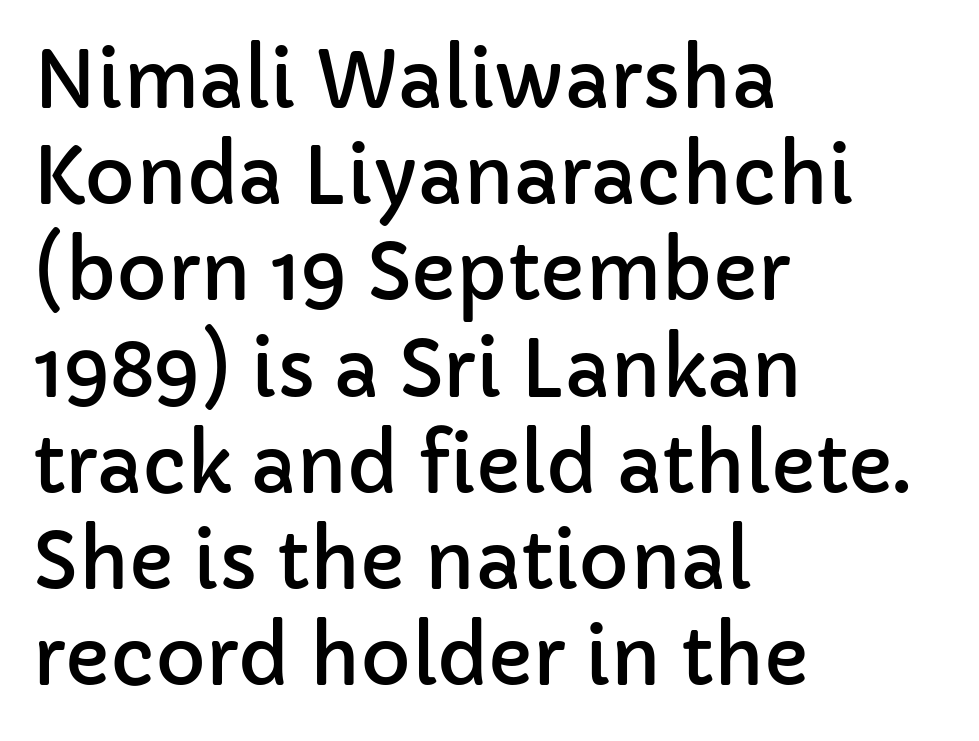
{"serif": "no", "italic": "no", "width": "normal", "stroke_contrast": "low", "x_height": "medium", "monospaced": "no", "underline": "no", "align": "left", "line_spacing": "normal", "line_spacing_ratio": 1.25, "letter_spacing": "normal", "letter_spacing_em": 0.0, "glyph_px": 77}
